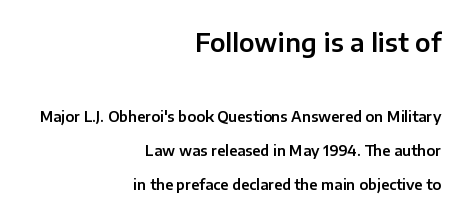
In terms of posture, this sample is upright. Between these two stacked blocks, the higher one wins on size. Does extra space separate the letters? No, they use regular spacing. Check the space under the baseline: it is left empty. The compositor pushed each line to the right boundary. If you measured baseline to baseline, you'd find a long distance.
